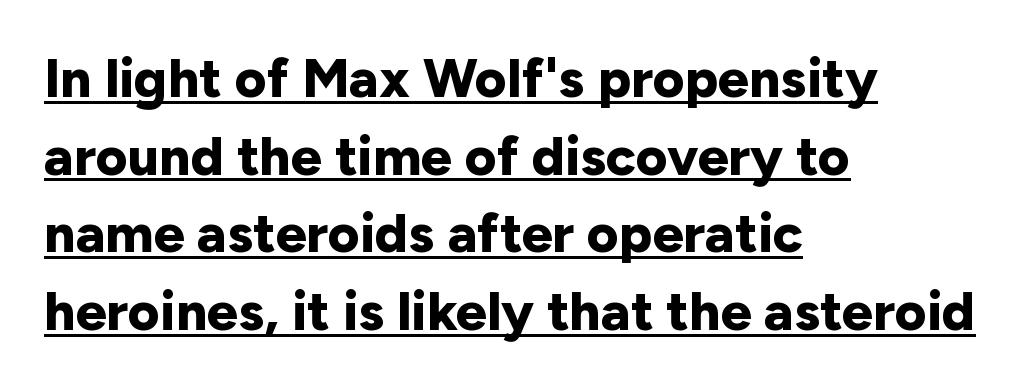
Q: Is the text bold? A: Yes.
Q: Is the text italic (slanted)? A: No, it is upright.
Q: Is the typeface a serif or a sans-serif typeface? A: Sans-serif.
Q: Is the text underlined? A: Yes.
Q: How is the paragraph aligned? A: Left-aligned.
Q: Is the spacing between letters normal or unusually wide? A: Normal.
Q: Is the spacing between lines tight, normal or loose? A: Normal.
Q: Width (condensed, normal, or wide)? A: Normal.
Q: Stroke contrast? A: Low.
Q: x-height? A: Medium.
Q: Monospaced? A: No.
